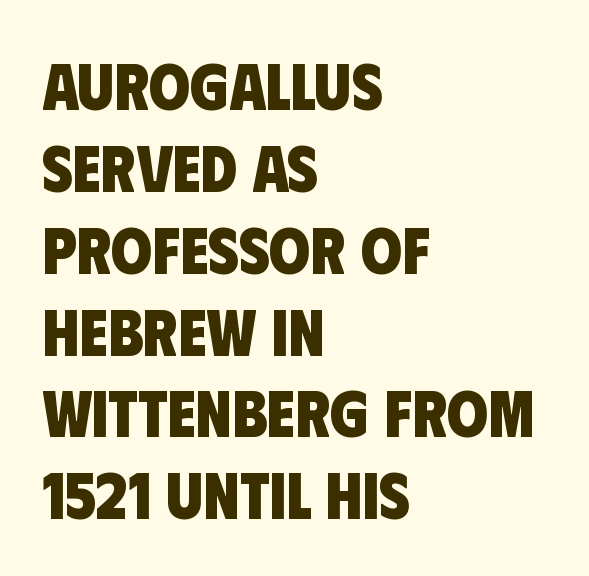
Observe the ordinary spacing: letters are neighbours, not strangers. Check the space under the baseline: it is left empty. Is this a fixed-width face? No — the glyphs have proportional, varying widths. Grotesque or geometric, the face here clearly has no serifs.
